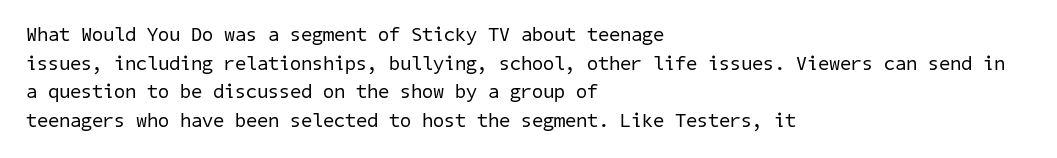
{"bold": "no", "underline": "no", "align": "left", "line_spacing": "normal", "line_spacing_ratio": 1.43, "letter_spacing": "normal", "letter_spacing_em": 0.0, "glyph_px": 20}
